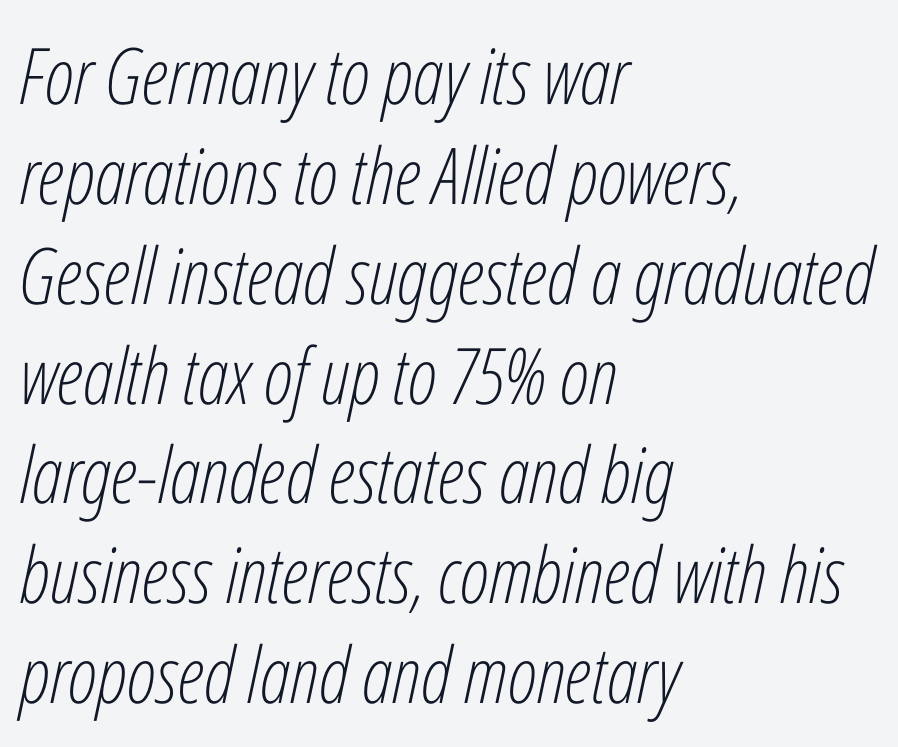
No extra ink here — the face is not bold. Rule under the text: the space is simply empty. The designer left line spacing at the default. Varying glyph widths throughout — classic text-font behaviour. Default kerning and tracking; the words read as compact shapes.
